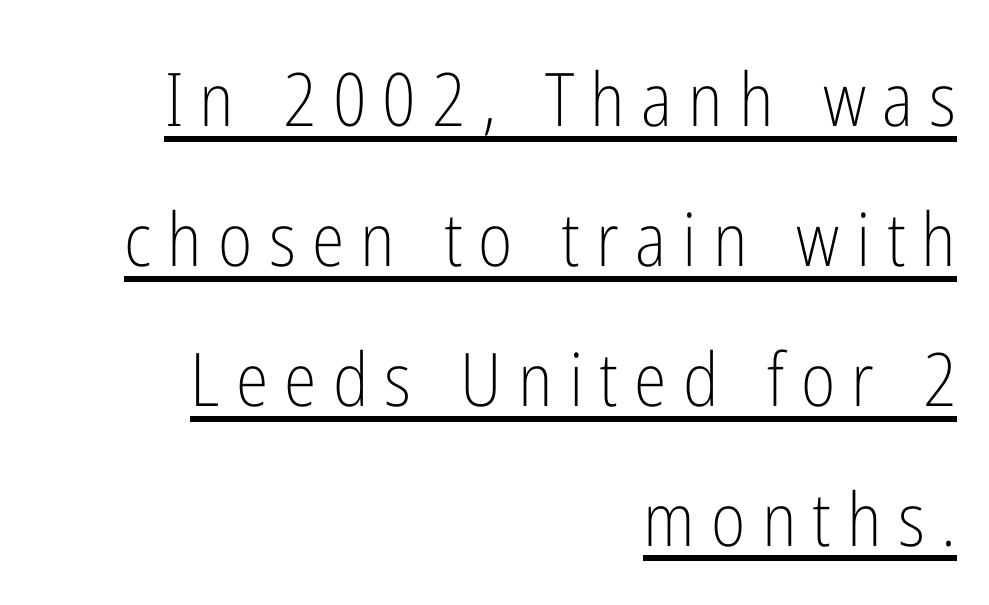
Short and long lines alike share a common ending point at right. Is there an underline? Yes — a line sits under the letters. Quick note: not italic, upright. The typesetting does not lean heavy: it is not bold. This sample uses expanded letter spacing, leaving extra air between glyphs. Spacing verdict: proportional, widths tailored to each character.
